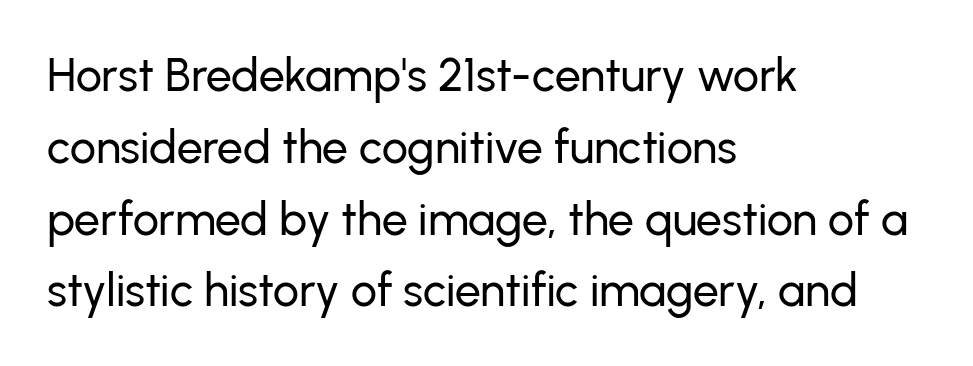
{"serif": "no", "italic": "no", "width": "normal", "stroke_contrast": "low", "x_height": "medium", "monospaced": "no", "underline": "no", "align": "left", "line_spacing": "normal", "line_spacing_ratio": 1.56, "letter_spacing": "normal", "letter_spacing_em": 0.0, "glyph_px": 46}
